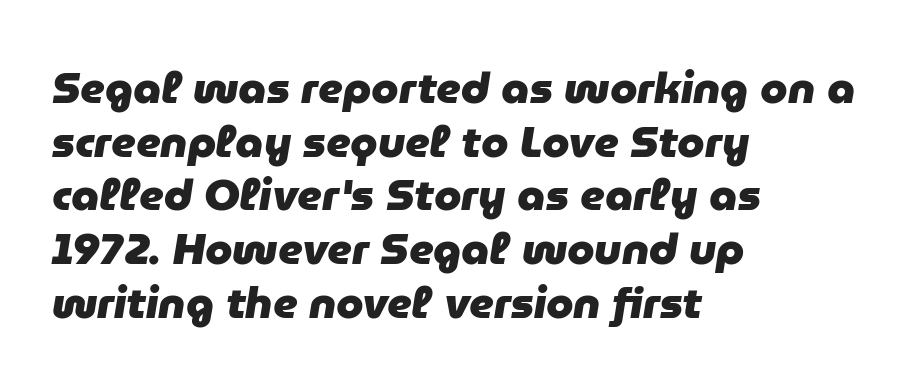
Q: Is the text bold? A: Yes.
Q: Is the text italic (slanted)? A: Yes, it leans right by about 9 degrees.
Q: Is the text underlined? A: No.
Q: How is the paragraph aligned? A: Left-aligned.
Q: Is the spacing between letters normal or unusually wide? A: Normal.
Q: Width (condensed, normal, or wide)? A: Normal.
Q: Stroke contrast? A: Low.
Q: x-height? A: Medium.
Q: Monospaced? A: No.
